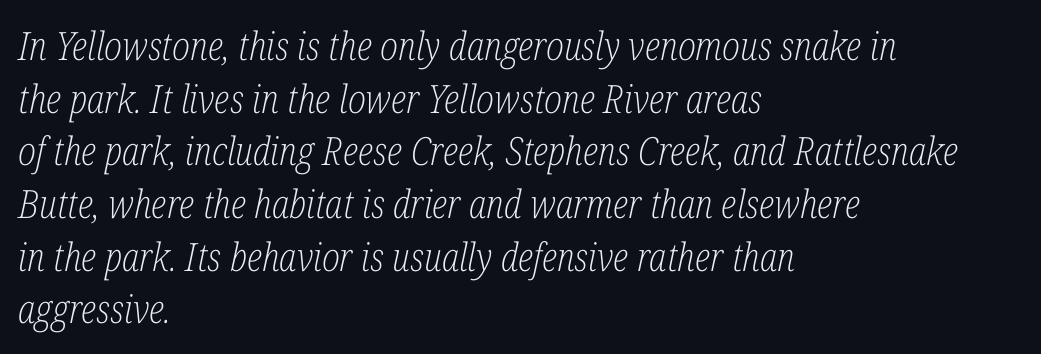
The lines are quadded left. Tall strokes in this sample are angled rather than plumb. Compared with a typical body face, this is equally light or lighter still. Small tapered or slab feet sit at the stroke ends, so this counts as serif. Underlining? Definitely not there. Students, note that the glyphs here touch the page at normal intervals.
